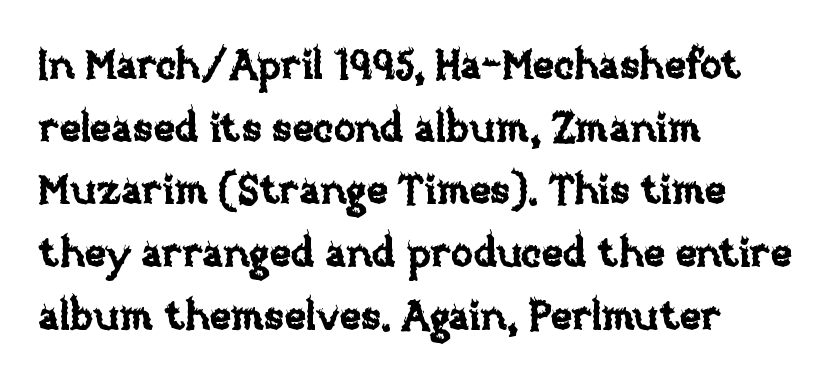
Q: Is the text italic (slanted)? A: No, it is upright.
Q: Is the text underlined? A: No.
Q: How is the paragraph aligned? A: Left-aligned.
Q: Is the spacing between letters normal or unusually wide? A: Normal.
Q: Is the spacing between lines tight, normal or loose? A: Normal.
Q: Width (condensed, normal, or wide)? A: Normal.
Q: Stroke contrast? A: Low.
Q: x-height? A: Large.
Q: Monospaced? A: No.
